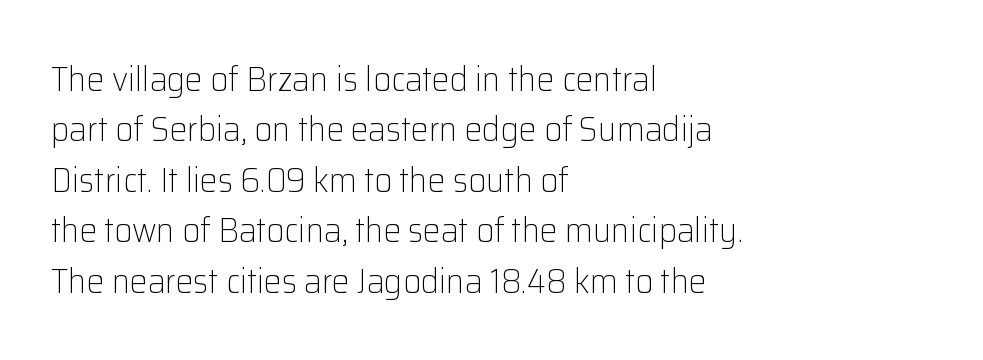
{"serif": "no", "italic": "no", "bold": "no", "weight": "light", "width": "normal", "stroke_contrast": "low", "x_height": "medium", "monospaced": "no", "underline": "no", "align": "left", "line_spacing": "normal", "line_spacing_ratio": 1.44, "letter_spacing": "normal", "letter_spacing_em": 0.0, "glyph_px": 35}
